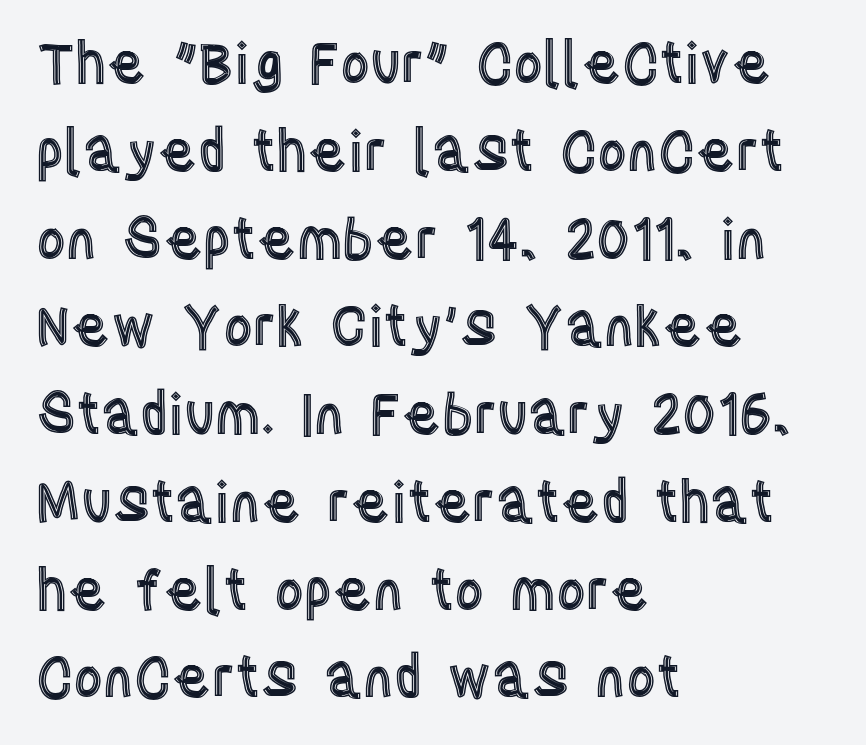
Q: Is the text italic (slanted)? A: No, it is upright.
Q: Is the text underlined? A: No.
Q: How is the paragraph aligned? A: Left-aligned.
Q: Is the spacing between letters normal or unusually wide? A: Normal.
Q: Is the spacing between lines tight, normal or loose? A: Normal.
Q: Width (condensed, normal, or wide)? A: Condensed.
Q: x-height? A: Large.
Q: Monospaced? A: No.
